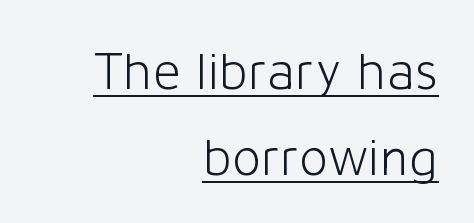
Q: Is the text bold? A: No.
Q: Is the text italic (slanted)? A: No, it is upright.
Q: Is the typeface a serif or a sans-serif typeface? A: Sans-serif.
Q: Is the text underlined? A: Yes.
Q: How is the paragraph aligned? A: Right-aligned.
Q: Is the spacing between letters normal or unusually wide? A: Normal.
Q: Is the spacing between lines tight, normal or loose? A: Normal.
Q: Width (condensed, normal, or wide)? A: Normal.
Q: Stroke contrast? A: Low.
Q: x-height? A: Medium.
Q: Monospaced? A: No.
